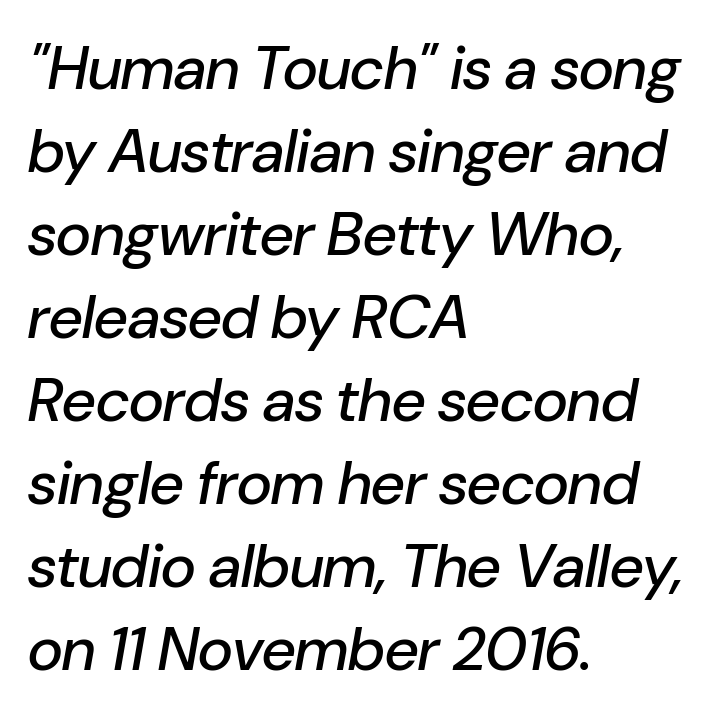
The lines are quadded left. Slanted lettering throughout. The area under the type is left untouched. Glyph-to-glyph distance matches everyday printed text. One glance says typical: line gaps are just what's usual. Varying glyph widths throughout — classic text-font behaviour.
